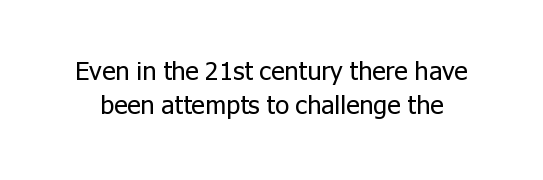
The image shows 26 px text type, upright; set normal line spacing (1.3x), normal letter spacing, not underlined.
